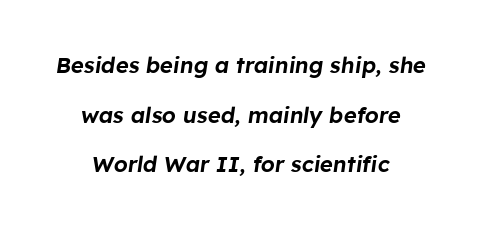
{"italic": "yes", "lean": "right", "slant_degrees": 8, "underline": "no", "align": "center", "line_spacing": "loose", "line_spacing_ratio": 2.26, "letter_spacing": "normal", "letter_spacing_em": 0.0, "glyph_px": 22}
